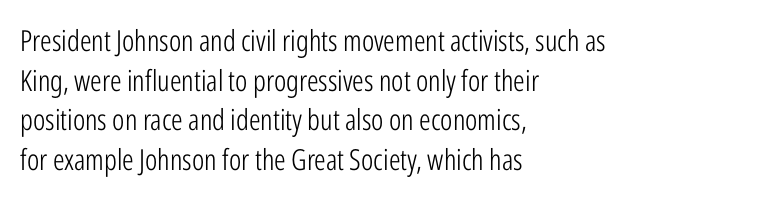
The image shows 29 px light, condensed sans-serif type, upright; set left-aligned, normal line spacing (1.37x), normal letter spacing, not underlined; low stroke contrast and a medium x-height.
